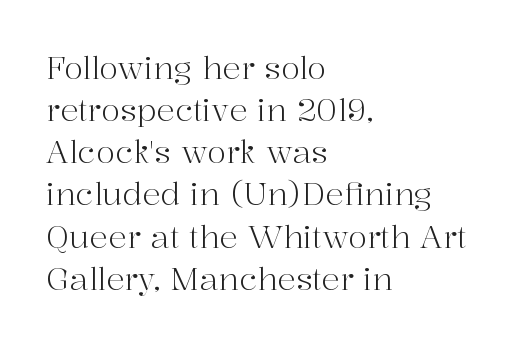
Q: Is the text bold? A: No.
Q: Is the text italic (slanted)? A: No, it is upright.
Q: Is the typeface a serif or a sans-serif typeface? A: Serif.
Q: Is the text underlined? A: No.
Q: How is the paragraph aligned? A: Left-aligned.
Q: Is the spacing between letters normal or unusually wide? A: Normal.
Q: Is the spacing between lines tight, normal or loose? A: Normal.
Q: Width (condensed, normal, or wide)? A: Normal.
Q: Stroke contrast? A: High.
Q: x-height? A: Medium.
Q: Monospaced? A: No.
